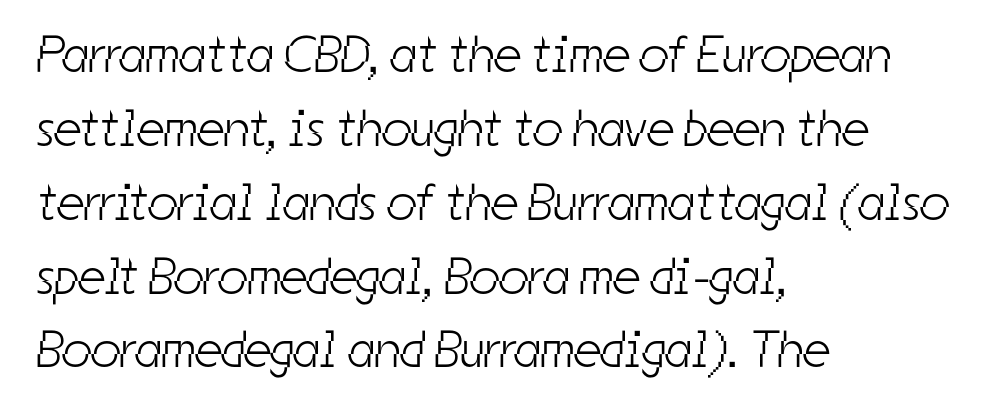
Q: Is the text bold? A: No.
Q: Is the typeface a serif or a sans-serif typeface? A: Sans-serif.
Q: Is the text underlined? A: No.
Q: How is the paragraph aligned? A: Left-aligned.
Q: Is the spacing between letters normal or unusually wide? A: Normal.
Q: Is the spacing between lines tight, normal or loose? A: Normal.
Q: Width (condensed, normal, or wide)? A: Condensed.
Q: Stroke contrast? A: Low.
Q: x-height? A: Medium.
Q: Monospaced? A: No.
